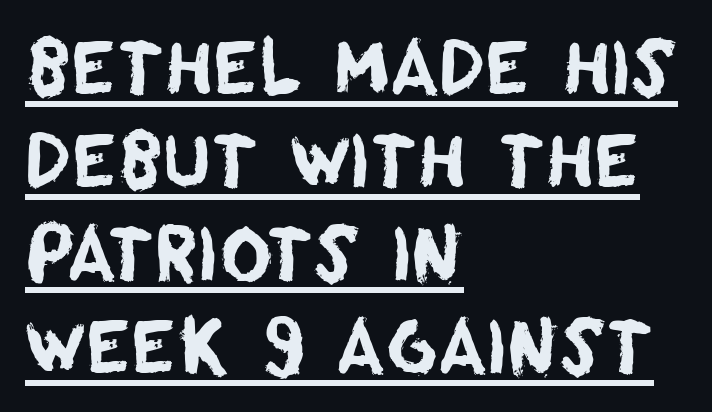
The image shows 72 px sans-serif type; set left-aligned, normal line spacing (1.29x), normal letter spacing, underlined; low stroke contrast and a large x-height.
